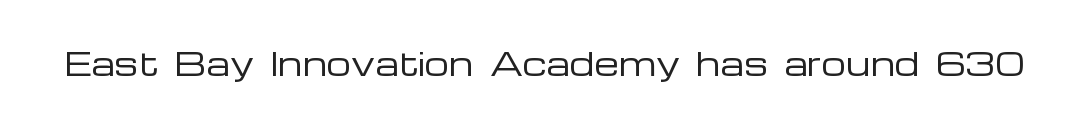
The image shows 31 px regular-weight, wide sans-serif type, upright; set normal letter spacing, not underlined; low stroke contrast and a medium x-height.
